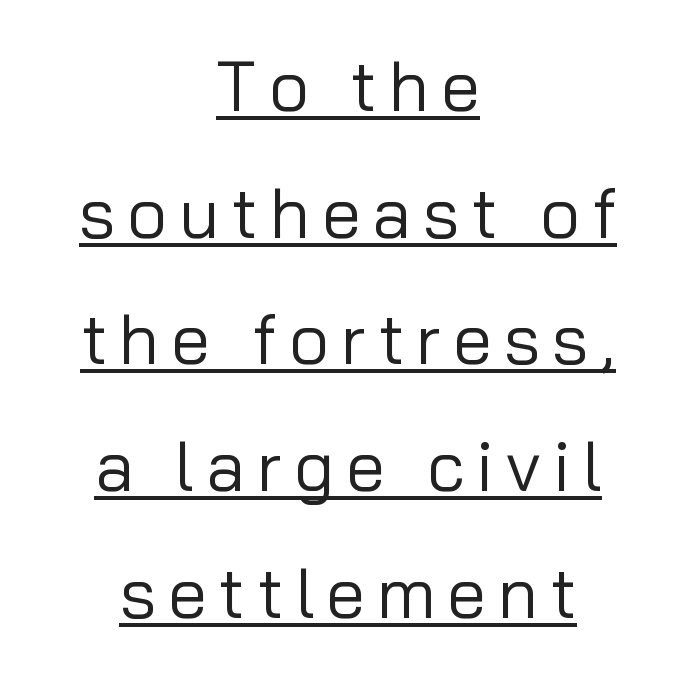
The image shows 70 px regular-weight sans-serif type, upright; set centered, line spacing 1.81x, underlined; low stroke contrast and a medium x-height.
